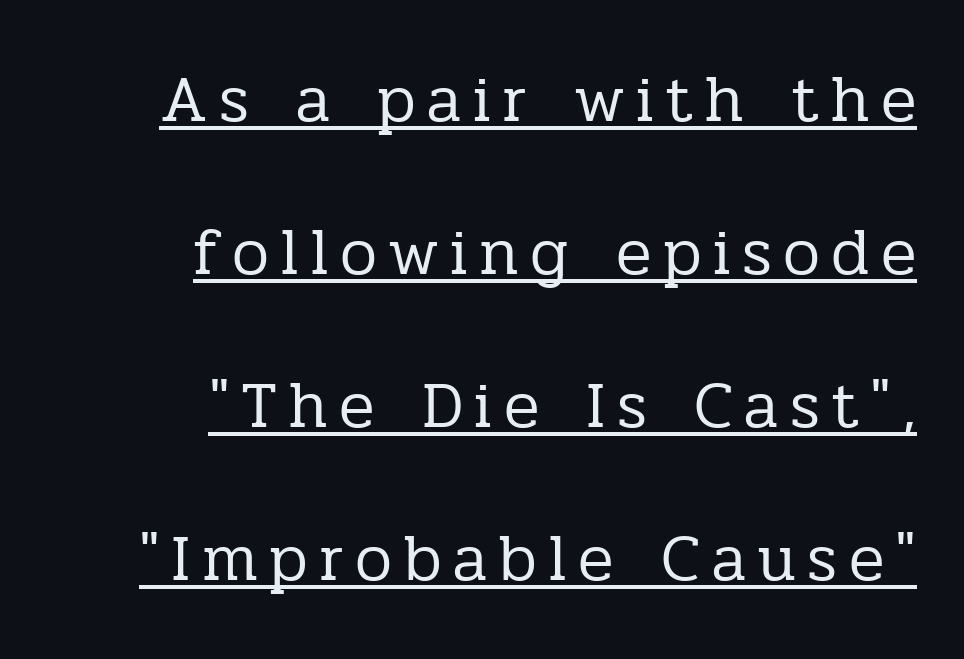
{"serif": "yes", "italic": "no", "bold": "no", "weight": "regular", "width": "normal", "stroke_contrast": "low", "x_height": "medium", "monospaced": "no", "underline": "yes", "align": "right", "line_spacing": "loose", "line_spacing_ratio": 2.32, "glyph_px": 66}
